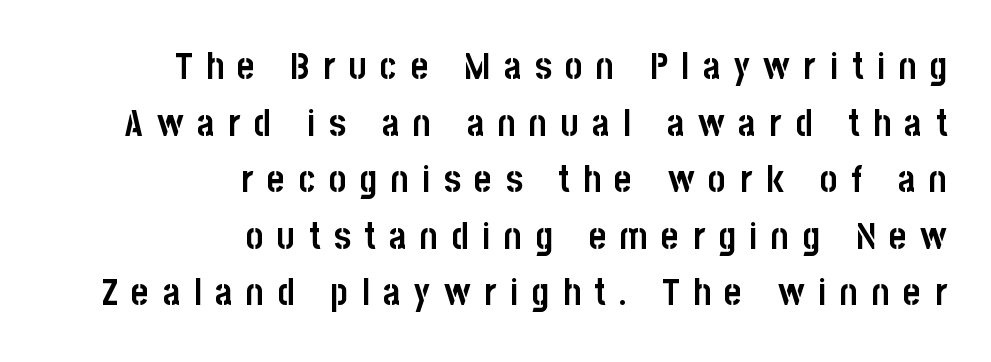
Each new line begins a customary step beneath the previous one. The sample has been set heavy, in full bold. Font category for this specimen: sans-serif. Italic? Not at all — the glyphs are vertical. Words float on clear page, feet unadorned. Tracking value appears strongly positive — letters spread wide.
